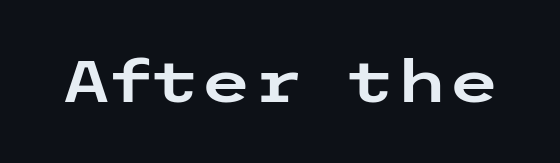
The image shows 59 px wide sans-serif type, upright; set normal letter spacing, not underlined; low stroke contrast and a medium x-height.
